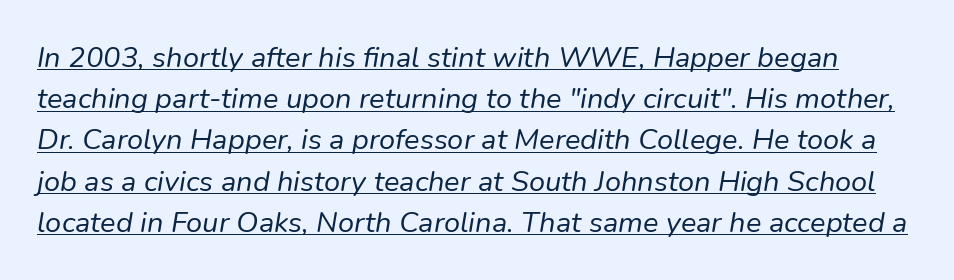
Q: Is the text bold? A: No.
Q: Is the text italic (slanted)? A: Yes, it leans right by about 9 degrees.
Q: Is the text underlined? A: Yes.
Q: Is the spacing between letters normal or unusually wide? A: Normal.
Q: Is the spacing between lines tight, normal or loose? A: Normal.
Q: Width (condensed, normal, or wide)? A: Normal.
Q: Stroke contrast? A: Low.
Q: x-height? A: Medium.
Q: Monospaced? A: No.
